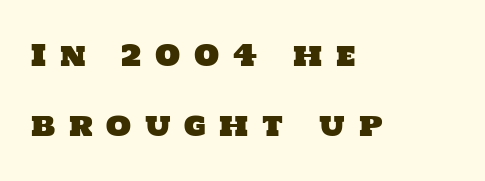
The image shows 29 px sans-serif type; set left-aligned, loose line spacing (2.42x), unusually wide letter spacing (+0.47 em), not underlined; low stroke contrast and a large x-height.
